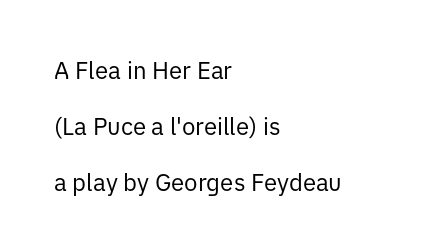
Short and long lines alike share a common starting point at left. Nope, not italic — everything's standing straight. Does extra space separate the letters? No, they use regular spacing. The string is rendered with underlining switched off. The typesetting does not lean heavy: it is not bold.
